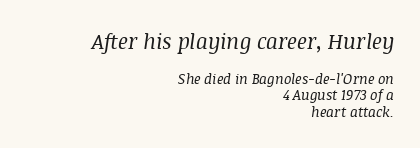
The image shows 21 px text type, italic (leaning right); set right-aligned, line spacing 1.18x, normal letter spacing, not underlined; the first (top) block is 1.5x larger.
